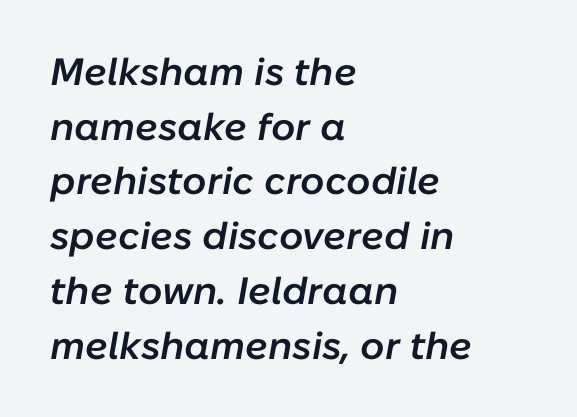
The image shows 38 px semibold type, italic (leaning right); set left-aligned, normal line spacing (1.44x), normal letter spacing, not underlined; low stroke contrast and a medium x-height.
